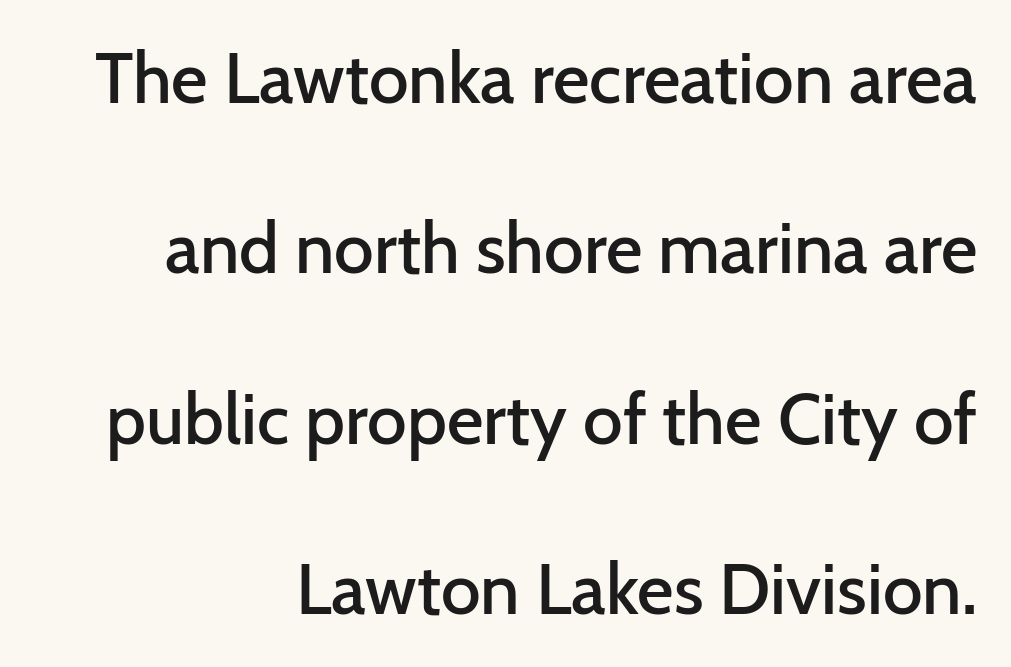
Notice how the passage keeps a crisp vertical edge on the right only. As a designer I'd log this as weight 600, semibold. Default kerning and tracking; the words read as compact shapes. A typesetter would label this face a sans.
